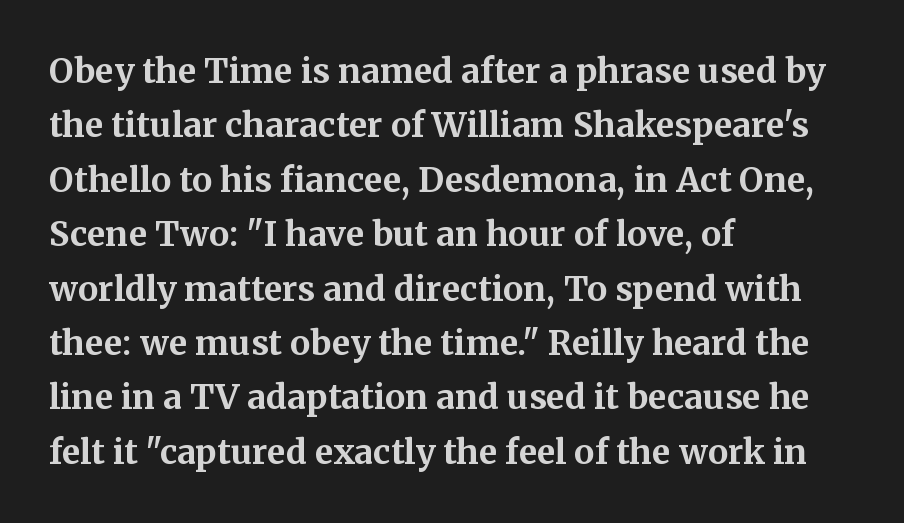
The baseline area is clear. Heavy-handed strokes throughout: this text is bold. Check where the strokes stop: tiny serifs finish them off. Compared with a centered layout, this one pins lines to the left instead. Posture: vertical. Each word holds together tightly as a unit, with standard inter-letter gaps.
